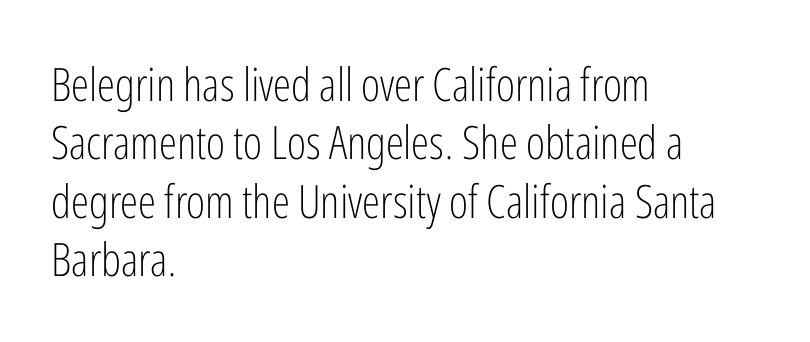
{"serif": "no", "italic": "no", "bold": "no", "weight": "light", "width": "condensed", "stroke_contrast": "low", "x_height": "medium", "monospaced": "no", "underline": "no", "align": "left", "line_spacing": "normal", "line_spacing_ratio": 1.27, "letter_spacing": "normal", "letter_spacing_em": 0.0, "glyph_px": 46}
